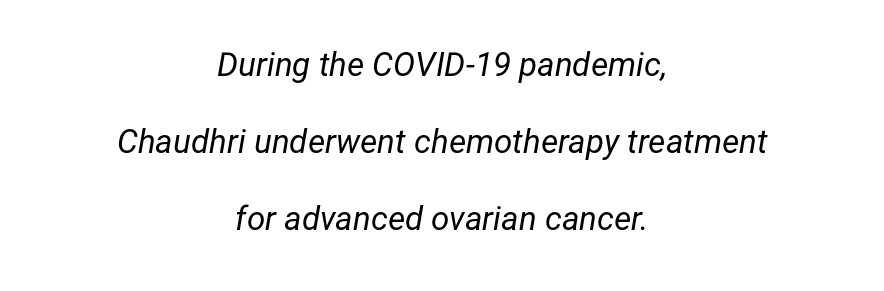
The image shows 33 px regular-weight type, italic (leaning right); set centered, loose line spacing (2.34x), normal letter spacing, not underlined; low stroke contrast and a medium x-height.
